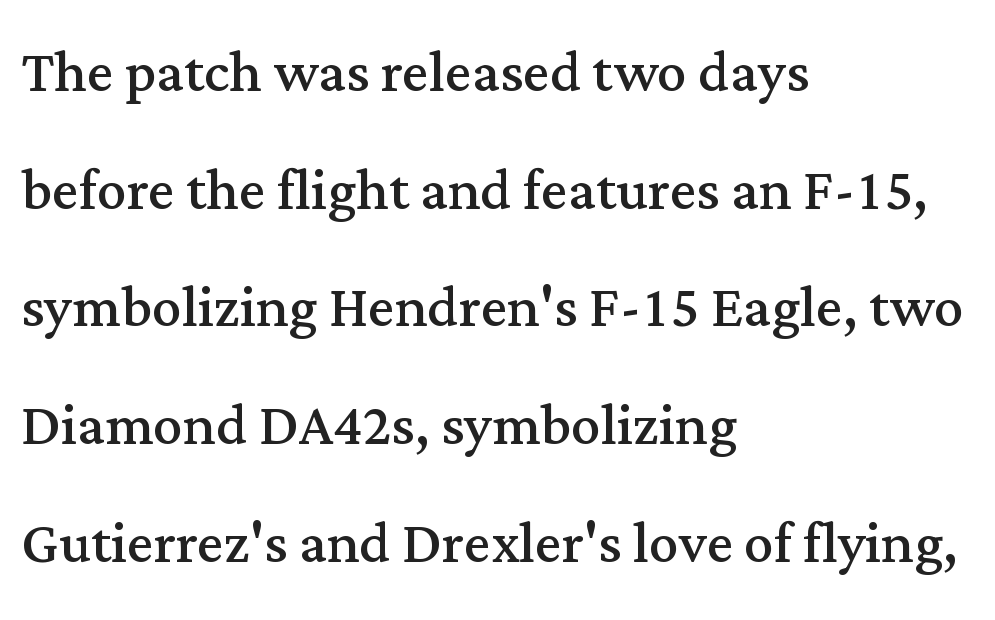
Q: Is the text bold? A: No.
Q: Is the text italic (slanted)? A: No, it is upright.
Q: Is the typeface a serif or a sans-serif typeface? A: Serif.
Q: Is the text underlined? A: No.
Q: How is the paragraph aligned? A: Left-aligned.
Q: Is the spacing between letters normal or unusually wide? A: Normal.
Q: Is the spacing between lines tight, normal or loose? A: Normal.
Q: Width (condensed, normal, or wide)? A: Normal.
Q: Stroke contrast? A: Medium.
Q: x-height? A: Medium.
Q: Monospaced? A: No.
